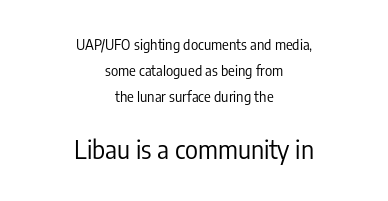
Summary of weight: not heavy and not bold. One-word summary of the alignment: center. Glyph-to-glyph distance matches everyday printed text. Designer's note — italics off, roman on. Lines of text with bare space underneath.
